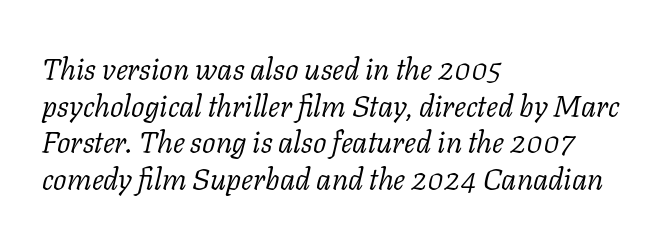
{"serif": "yes", "italic": "yes", "lean": "right", "slant_degrees": 11, "bold": "no", "weight": "light", "width": "normal", "stroke_contrast": "low", "x_height": "medium", "monospaced": "no", "underline": "no", "align": "left", "line_spacing_ratio": 1.22, "letter_spacing": "normal", "letter_spacing_em": 0.0, "glyph_px": 30}
